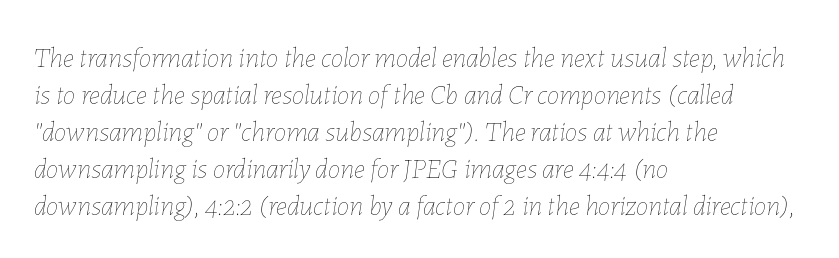
The image shows 28 px thin type, italic (leaning right); set left-aligned, normal line spacing (1.32x), normal letter spacing, not underlined; low stroke contrast and a medium x-height.
